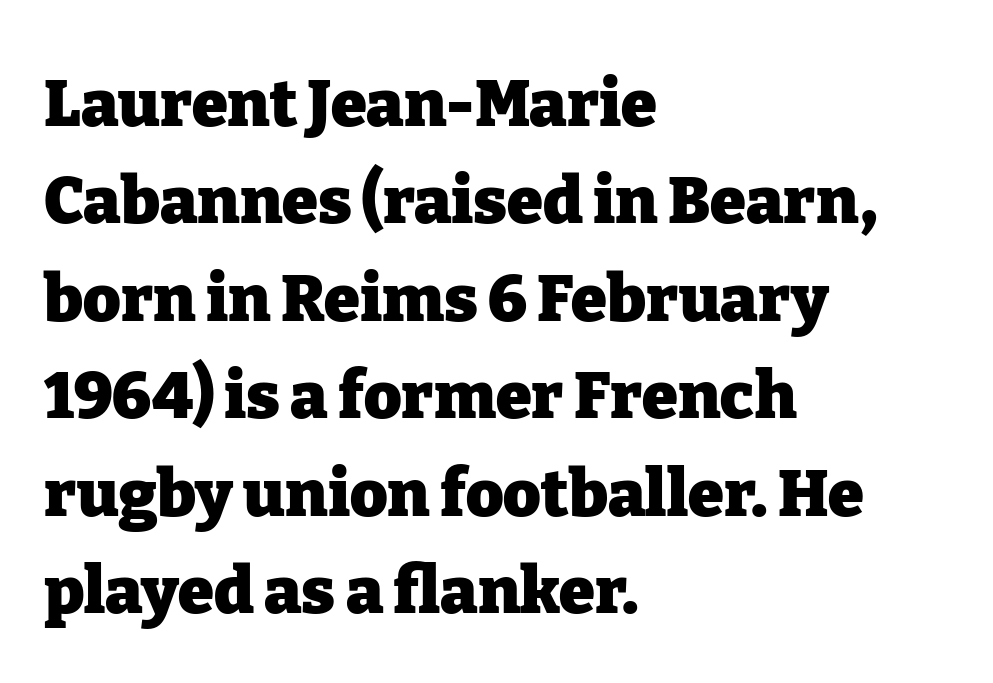
Evenly set lines give the paragraph a standard silhouette. This is heavy type, rendered in bold. This rendering features lettering with no underline. The face used here is proportionally spaced, like ordinary book or web type. Every character sits straight up, as roman type does.
